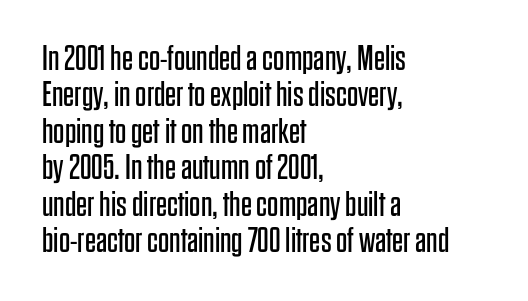
The image shows 35 px regular-weight, condensed sans-serif type, upright; set left-aligned, tight line spacing (1.04x), normal letter spacing, not underlined; low stroke contrast and a large x-height.
